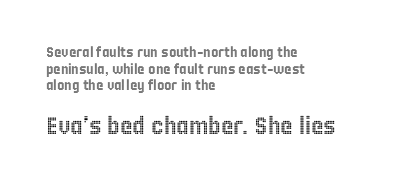
Q: Is the text italic (slanted)? A: No, it is upright.
Q: Is the text underlined? A: No.
Q: How is the paragraph aligned? A: Left-aligned.
Q: Is the spacing between letters normal or unusually wide? A: Normal.
Q: Which block of text is set in a larger size, the first (top) or the second (bottom)? A: The second (bottom) one.
